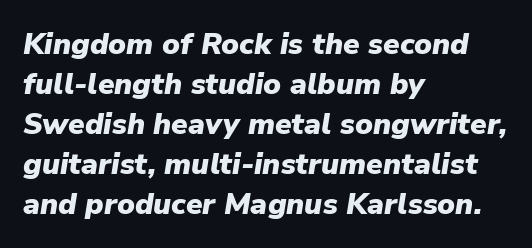
The lines are quadded left. Lines of text with bare space underneath. Observe the ordinary spacing: letters are neighbours, not strangers. The rendering applies a slant to the glyphs. Vertically, the passage feels balanced, rows spaced as you'd expect.
